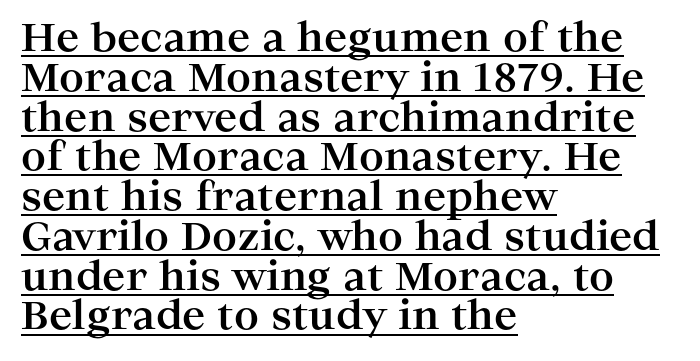
{"serif": "yes", "italic": "no", "bold": "yes", "weight": "bold", "width": "wide", "stroke_contrast": "high", "x_height": "medium", "monospaced": "no", "underline": "yes", "align": "left", "line_spacing": "tight", "line_spacing_ratio": 1.02, "letter_spacing": "normal", "letter_spacing_em": 0.0, "glyph_px": 39}
